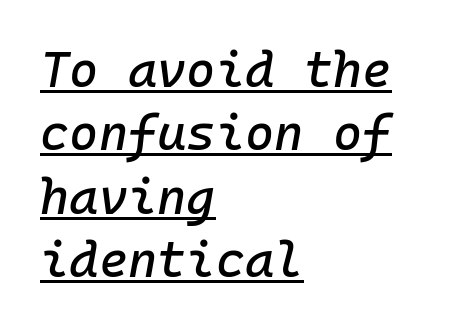
The rendering uses a moderate line-height, typical for paragraphs. Quick note: underline on. The text carries the slant typical of an italic or oblique font. The face used here is rendered with its standard letterfit. The rendering uses typewriter-style spacing with identical character cells. Layout note: lines flush left.
